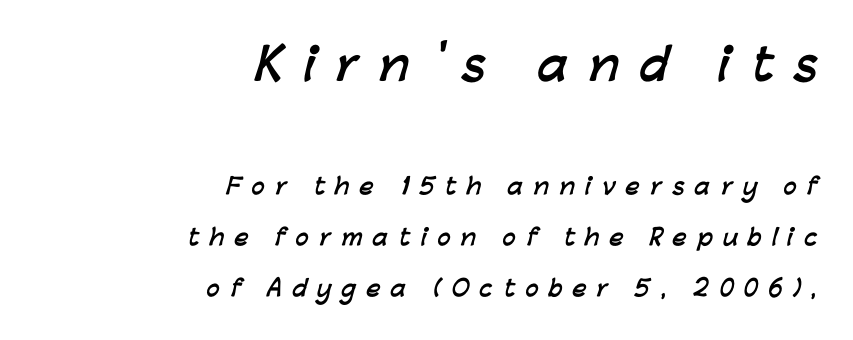
Q: Is the text bold? A: Yes.
Q: Is the typeface a serif or a sans-serif typeface? A: Sans-serif.
Q: Is the text underlined? A: No.
Q: How is the paragraph aligned? A: Right-aligned.
Q: Is the spacing between letters normal or unusually wide? A: Unusually wide.
Q: Is the spacing between lines tight, normal or loose? A: Loose.
Q: Which block of text is set in a larger size, the first (top) or the second (bottom)? A: The first (top) one.
Q: Width (condensed, normal, or wide)? A: Normal.
Q: Stroke contrast? A: Low.
Q: x-height? A: Medium.
Q: Monospaced? A: No.
